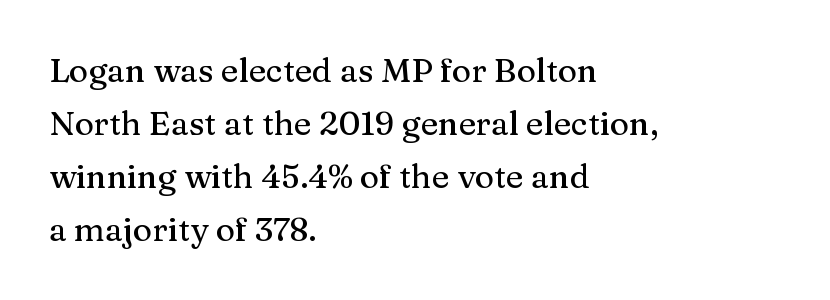
The image shows 33 px serif type, upright; set left-aligned, normal line spacing (1.61x), normal letter spacing, not underlined; medium stroke contrast and a medium x-height.
